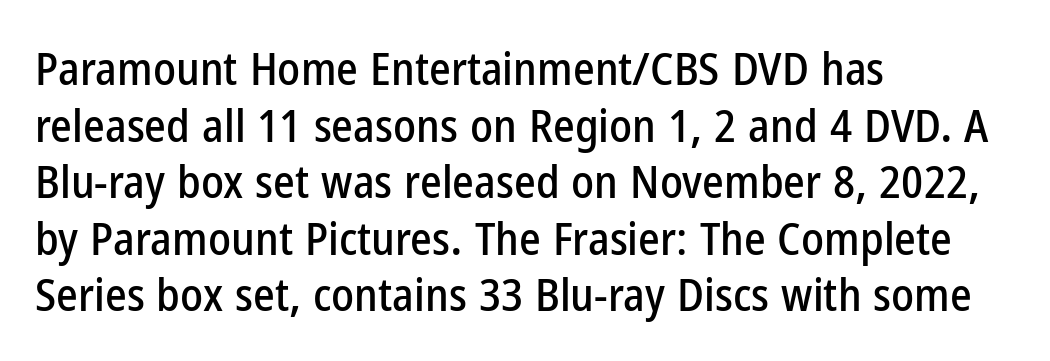
Do the characters align in a grid? No, the font is proportional. The face used here is rendered with its standard letterfit. All the whitespace from short lines collects on the right. What kind of face is this? One without serifs — a sans. Posture: upright roman.
